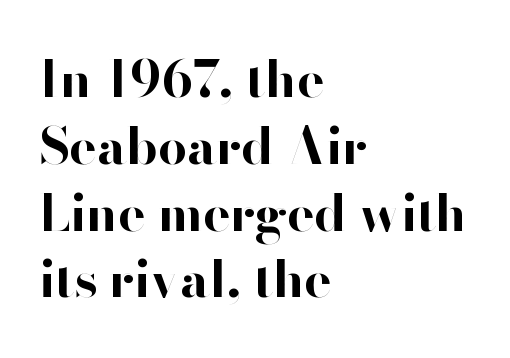
Q: Is the text bold? A: Yes.
Q: Is the text italic (slanted)? A: No, it is upright.
Q: Is the typeface a serif or a sans-serif typeface? A: Sans-serif.
Q: Is the text underlined? A: No.
Q: How is the paragraph aligned? A: Left-aligned.
Q: Is the spacing between letters normal or unusually wide? A: Normal.
Q: Is the spacing between lines tight, normal or loose? A: Normal.
Q: Width (condensed, normal, or wide)? A: Normal.
Q: Stroke contrast? A: High.
Q: x-height? A: Small.
Q: Monospaced? A: No.
